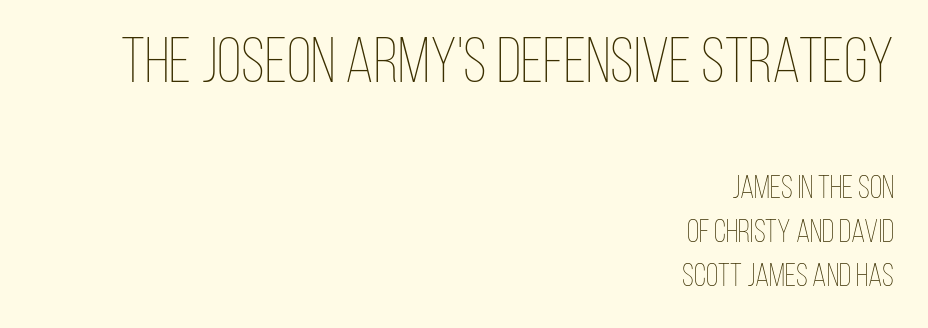
{"italic": "no", "bold": "no", "weight": "thin", "width": "condensed", "stroke_contrast": "low", "x_height": "large", "monospaced": "no", "underline": "no", "align": "right", "line_spacing": "normal", "line_spacing_ratio": 1.38, "letter_spacing": "normal", "letter_spacing_em": 0.0, "larger_block": "first", "size_ratio": 2.0, "glyph_px": 64}
